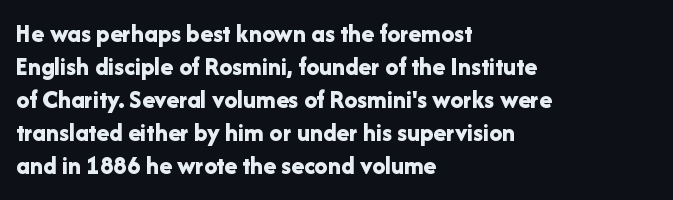
The image shows 26 px bold type, upright; set left-aligned, normal line spacing (1.27x), normal letter spacing, not underlined.
